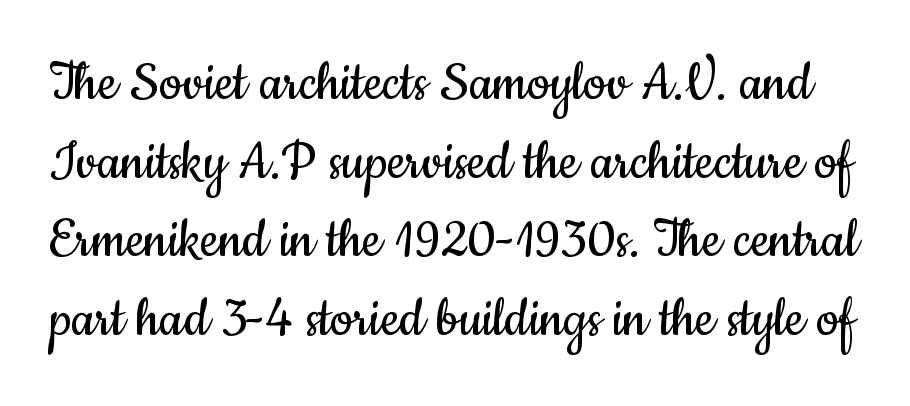
Weight class: somewhere from thin through regular. Think of a printed novel: that variable character pitch is what you see here. The font family rendered here belongs to the sans-serif group. Only glyphs here, with clear space below each row. Successive baselines arrive at the customary interval.
